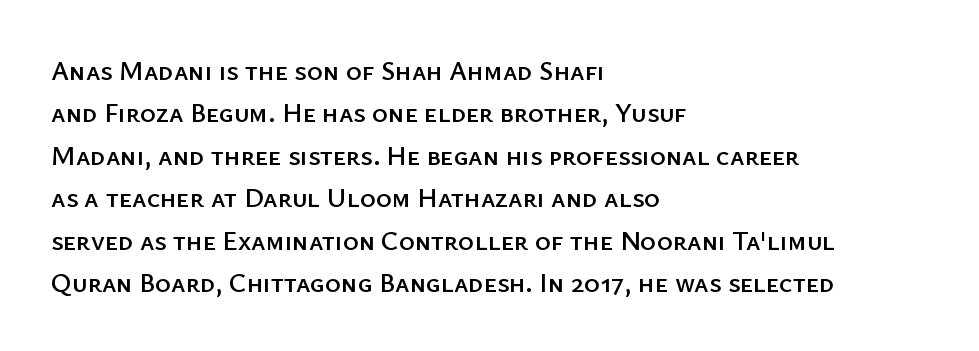
{"italic": "no", "underline": "no", "align": "left", "line_spacing": "normal", "line_spacing_ratio": 1.57, "letter_spacing": "normal", "letter_spacing_em": 0.0, "glyph_px": 27}
